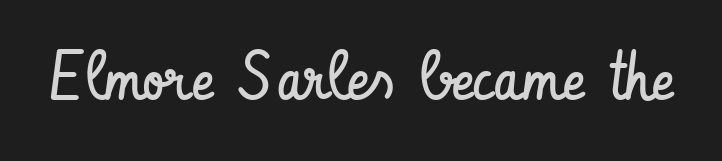
Beneath every word, the page is bare. The passage shown is typed in a proportional face where columns would drift. The axis of the letterforms is exactly vertical. Stems here are at most as thick as an everyday book face. This rendering leaves character spacing at its baseline value. A typesetter would label this face a sans.
